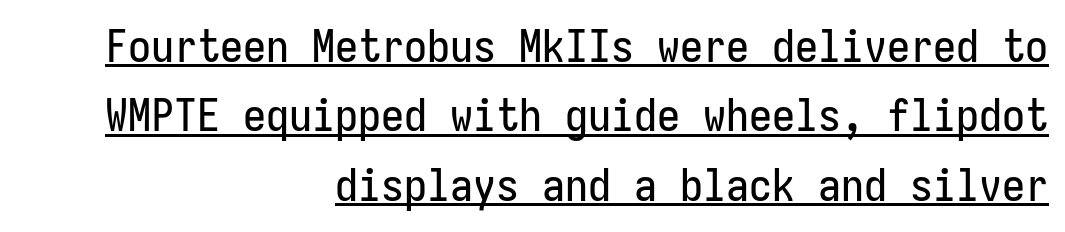
{"serif": "no", "italic": "no", "width": "condensed", "stroke_contrast": "low", "x_height": "medium", "underline": "yes", "align": "right", "line_spacing": "normal", "line_spacing_ratio": 1.51, "letter_spacing": "normal", "letter_spacing_em": 0.0, "glyph_px": 46}
